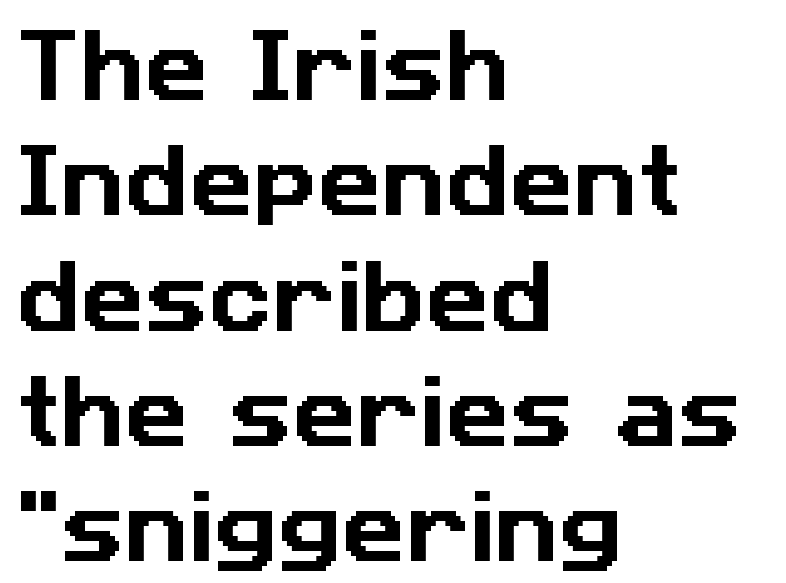
Does the leading feel generous? No, just average. Visually the block forms a straight wall on the left and a jagged coastline on the right. The gap between lines stays unmarked. The rendering uses natural spacing where letterforms have individual widths. The line texture is even and compact thanks to regular tracking. Typographically, this falls in the sans-serif category.
